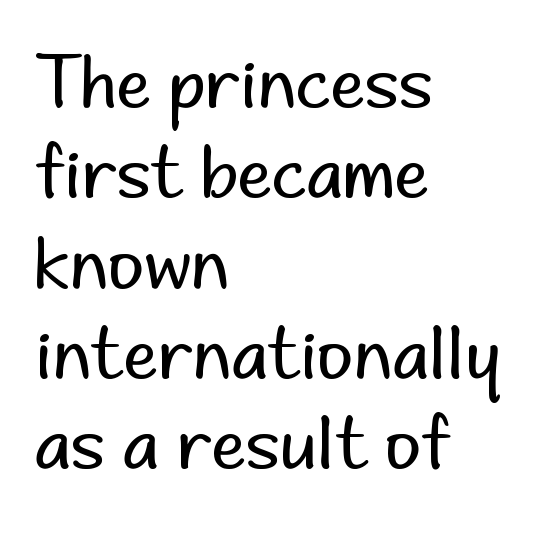
Reading down the block, your eye returns to a fixed left position each line. No chunkiness to these letters — they're not bold. This sample keeps an unexceptional amount of space between lines. Only glyphs here, with clear space below each row. The letters carry no serifs — their stems end cleanly without finishing strokes. Between one letter and the next there's only the usual sliver of space.
